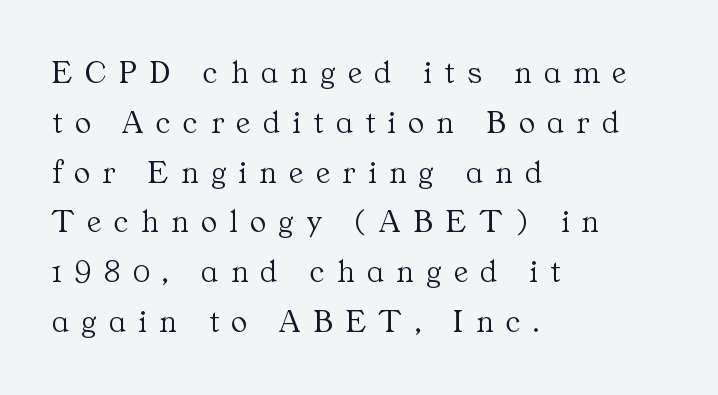
Reading down the block, your eye returns to a fixed left position each line. The rendering uses natural spacing where letterforms have individual widths. The letterforms sit at book weight or below. If you drew a line through each stem, it would be perfectly vertical. Quick note: interline space is typical. The tracking reads as deliberately expanded to a designer's eye.
